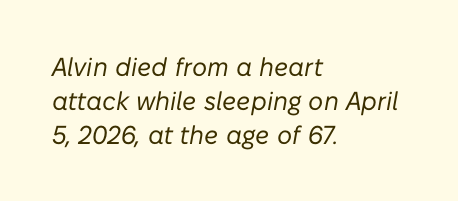
Tracking here is standard; glyphs follow each other at the usual distance. Summary of vertical rhythm: regular, with standard interline spacing. The words here are not underlined. There's an unmistakable incline to the writing here. Stroke thickness stays within the range of a standard reading face or lighter.
